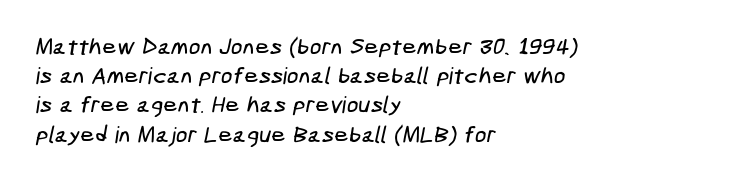
Q: Is the text underlined? A: No.
Q: How is the paragraph aligned? A: Left-aligned.
Q: Is the spacing between letters normal or unusually wide? A: Normal.
Q: Is the spacing between lines tight, normal or loose? A: Normal.
